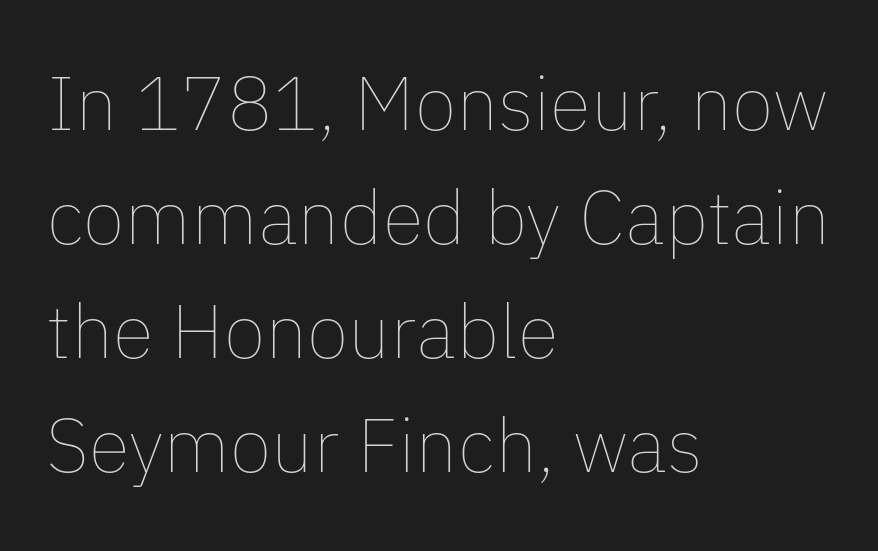
{"italic": "no", "bold": "no", "weight": "thin", "width": "normal", "stroke_contrast": "low", "x_height": "medium", "monospaced": "no", "underline": "no", "align": "left", "line_spacing": "normal", "line_spacing_ratio": 1.5, "letter_spacing": "normal", "letter_spacing_em": 0.0, "glyph_px": 76}
